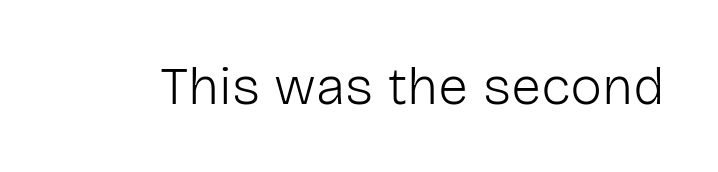
Grotesque or geometric, the face here clearly has no serifs. These lines are rendered in a variable-pitch font. Italic? Not at all — the glyphs are vertical. The cut favours lightness, reaching ordinary text weight at its darkest. In terms of letterspacing, this is plain default setting. Nobody drew a line under any word here.
